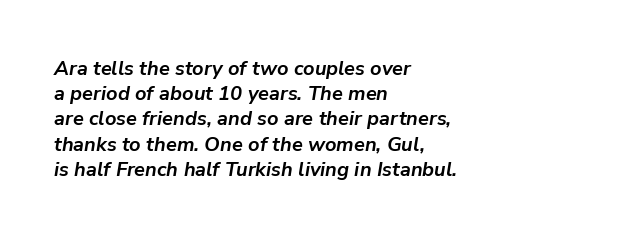
{"italic": "yes", "lean": "right", "slant_degrees": 9, "bold": "yes", "underline": "no", "align": "left", "line_spacing": "normal", "line_spacing_ratio": 1.26, "letter_spacing": "normal", "letter_spacing_em": 0.0, "glyph_px": 20}
